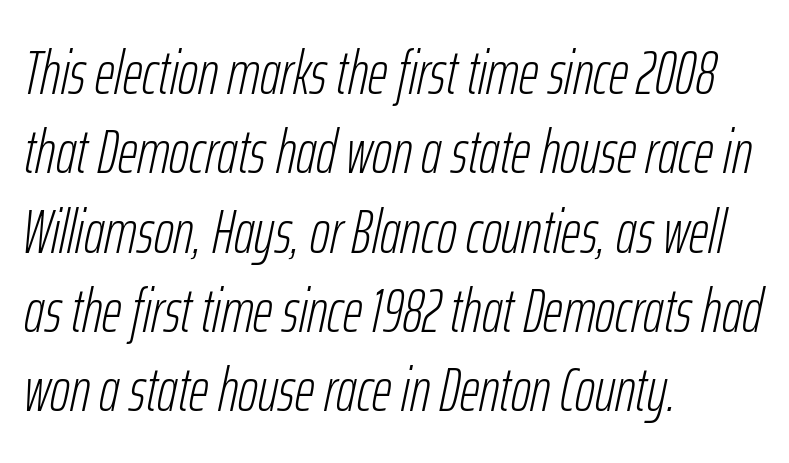
The image shows 61 px light, condensed type, italic (leaning right); set left-aligned, normal line spacing (1.3x), normal letter spacing, not underlined; low stroke contrast and a medium x-height.
